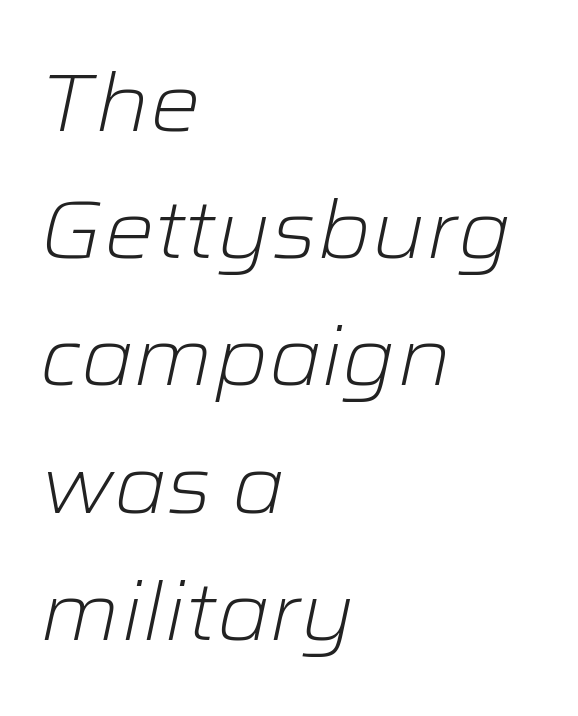
The image shows 80 px light, wide type, italic (leaning right); set left-aligned, normal line spacing (1.59x), normal letter spacing, not underlined; low stroke contrast and a medium x-height.
